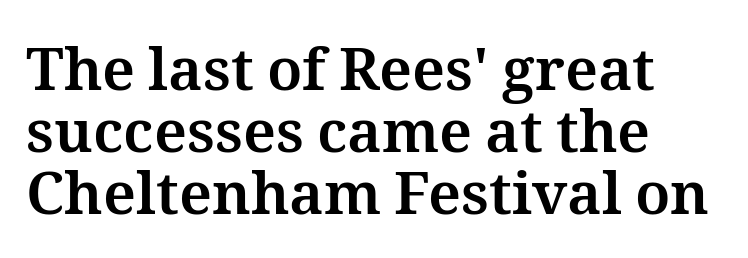
The image shows 59 px bold type, upright; set left-aligned, tight line spacing (1.05x), normal letter spacing, not underlined; medium stroke contrast and a medium x-height.
